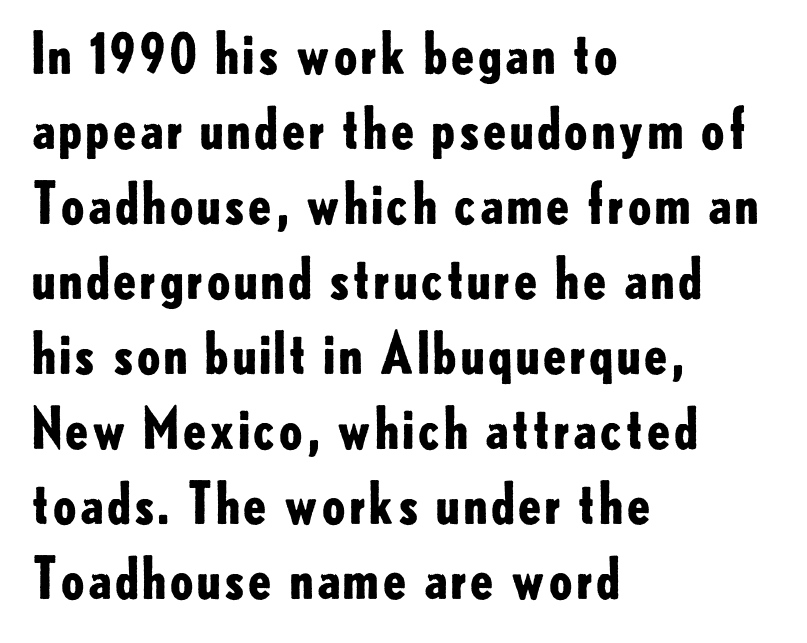
If you measured baseline to baseline, you'd find a middling distance. Strokes here are thick enough to call this a true bold. The letters advance in unequal steps, a hallmark of proportional type. How are the letters spaced? Ordinarily, with no added tracking. To sum up the face: it is a sans, with no serifs.
